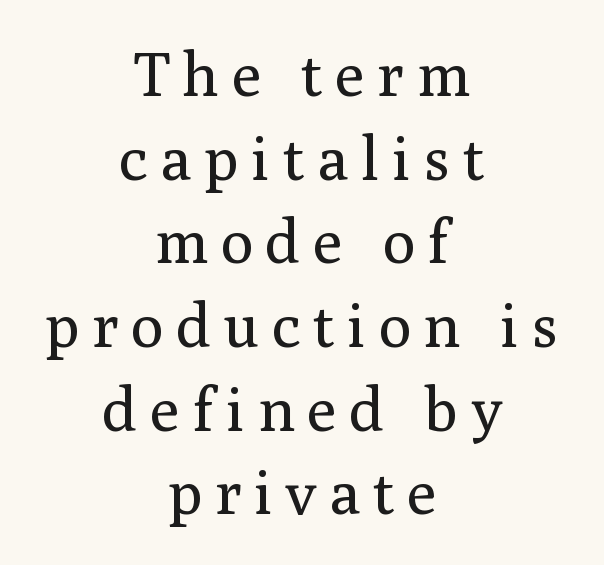
{"serif": "yes", "italic": "no", "bold": "no", "weight": "regular", "width": "normal", "stroke_contrast": "medium", "x_height": "medium", "monospaced": "no", "underline": "no", "align": "center", "line_spacing": "normal", "line_spacing_ratio": 1.35, "letter_spacing": "wide", "letter_spacing_em": 0.2, "glyph_px": 62}
